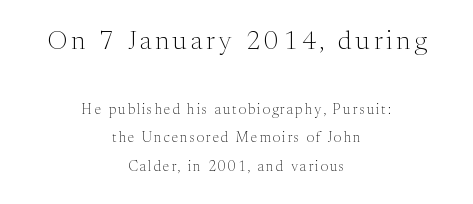
Q: Is the text bold? A: No.
Q: Is the text italic (slanted)? A: No, it is upright.
Q: Is the text underlined? A: No.
Q: How is the paragraph aligned? A: Centered.
Q: Is the spacing between lines tight, normal or loose? A: Loose.
Q: Which block of text is set in a larger size, the first (top) or the second (bottom)? A: The first (top) one.
